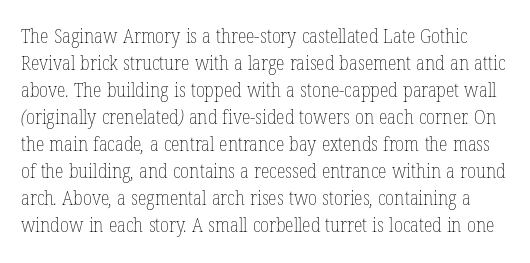
The string is rendered with underlining switched off. The line texture is even and compact thanks to regular tracking. How would I describe the line gaps? Plain and ordinary. The passage shown is not bold in any degree.
